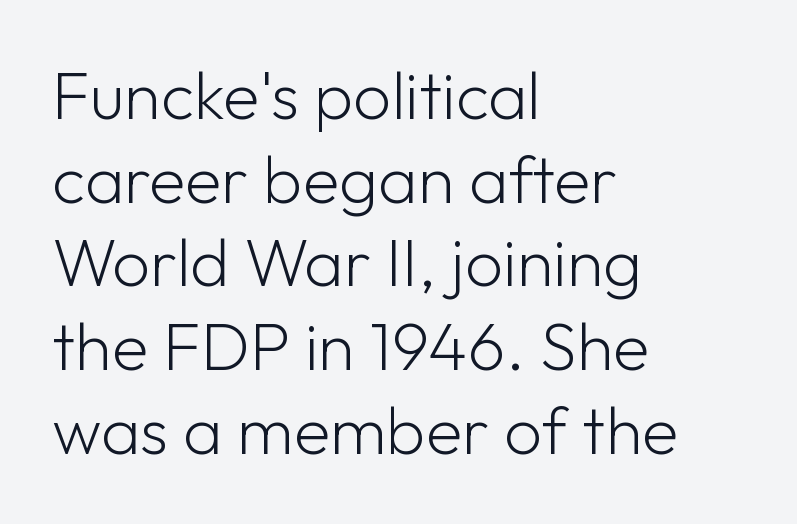
{"serif": "no", "italic": "no", "bold": "no", "weight": "light", "width": "normal", "stroke_contrast": "low", "x_height": "medium", "monospaced": "no", "underline": "no", "align": "left", "line_spacing": "normal", "line_spacing_ratio": 1.25, "letter_spacing": "normal", "letter_spacing_em": 0.0, "glyph_px": 67}
